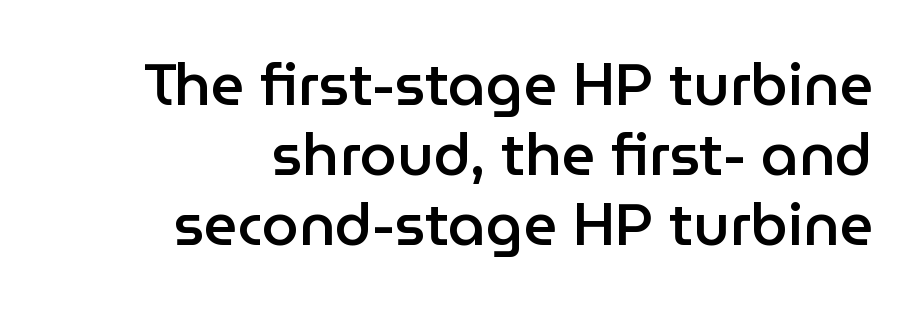
{"serif": "no", "italic": "no", "bold": "semi", "weight": "semibold", "width": "normal", "stroke_contrast": "low", "x_height": "medium", "monospaced": "no", "underline": "no", "align": "right", "line_spacing_ratio": 1.19, "letter_spacing": "normal", "letter_spacing_em": 0.0, "glyph_px": 59}
